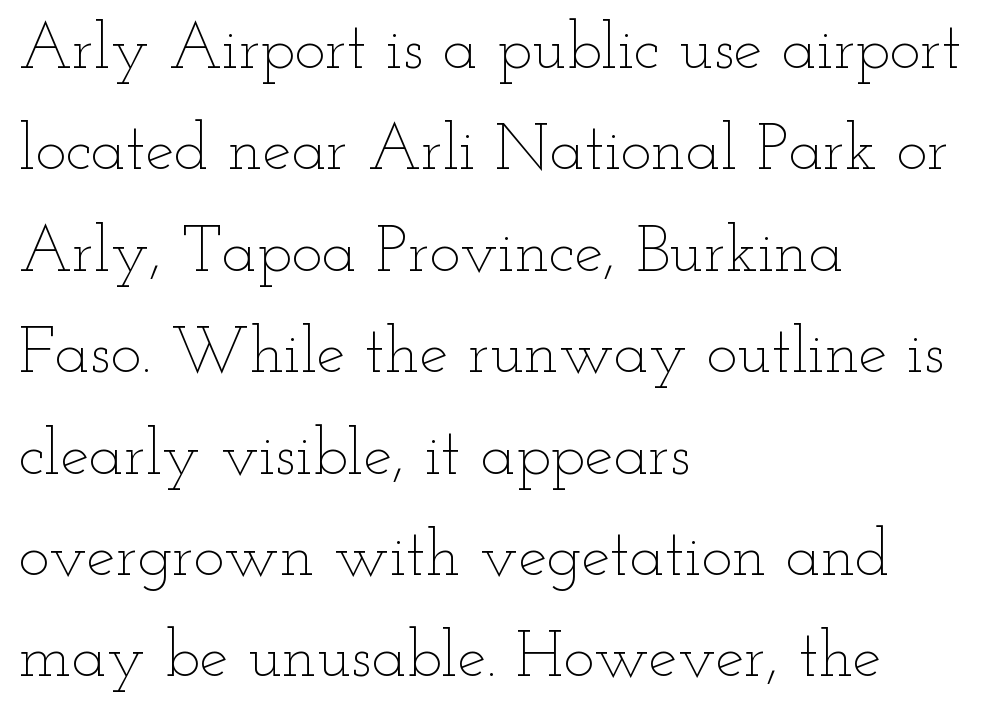
The image shows 65 px thin, wide type, upright; set left-aligned, normal line spacing (1.56x), normal letter spacing, not underlined; low stroke contrast and a small x-height.
